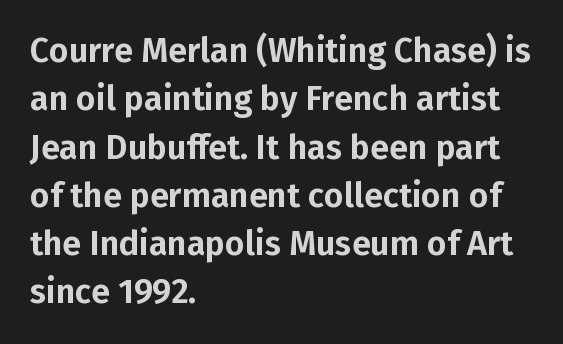
Plain, unruled lines of type. These lines were composed using upright roman letters. The face used here is proportionally spaced, like ordinary book or web type. In CSS terms this would be text-align: left. Summary of vertical rhythm: regular, with standard interline spacing. The letters carry no serifs — their stems end cleanly without finishing strokes.
